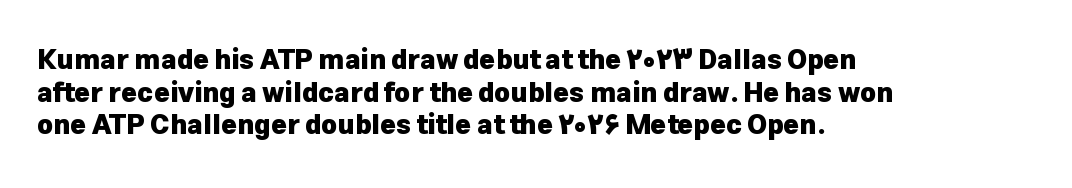
The image shows 27 px bold type, upright; set left-aligned, line spacing 1.21x, normal letter spacing, not underlined.
